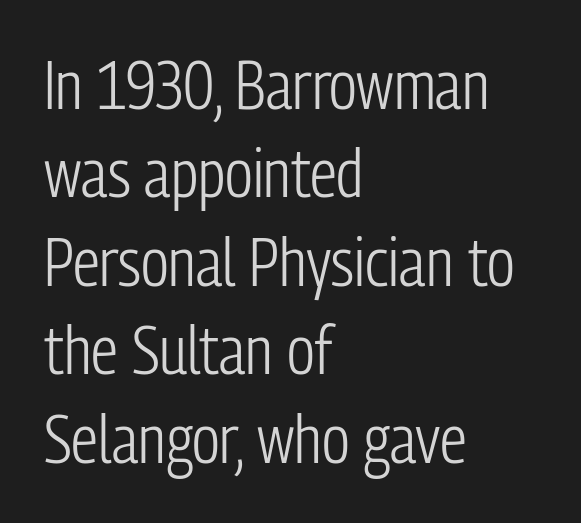
Q: Is the text bold? A: No.
Q: Is the text italic (slanted)? A: No, it is upright.
Q: Is the typeface a serif or a sans-serif typeface? A: Sans-serif.
Q: Is the text underlined? A: No.
Q: How is the paragraph aligned? A: Left-aligned.
Q: Is the spacing between letters normal or unusually wide? A: Normal.
Q: Is the spacing between lines tight, normal or loose? A: Normal.
Q: Width (condensed, normal, or wide)? A: Condensed.
Q: Stroke contrast? A: Low.
Q: x-height? A: Medium.
Q: Monospaced? A: No.
